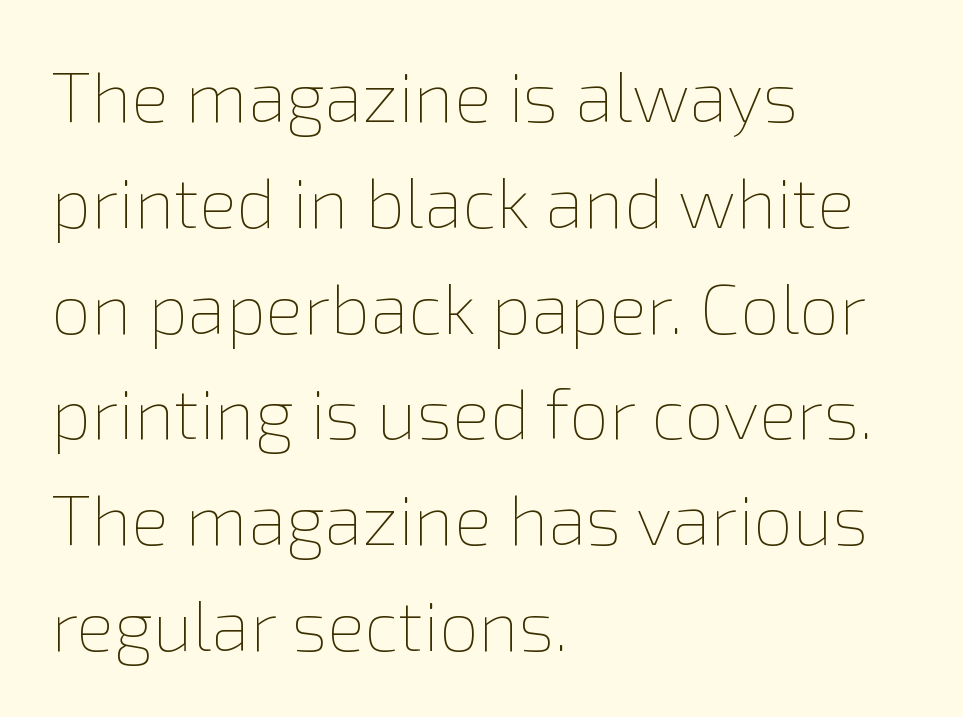
The image shows 71 px thin type, upright; set left-aligned, normal line spacing (1.49x), normal letter spacing, not underlined; a medium x-height.
